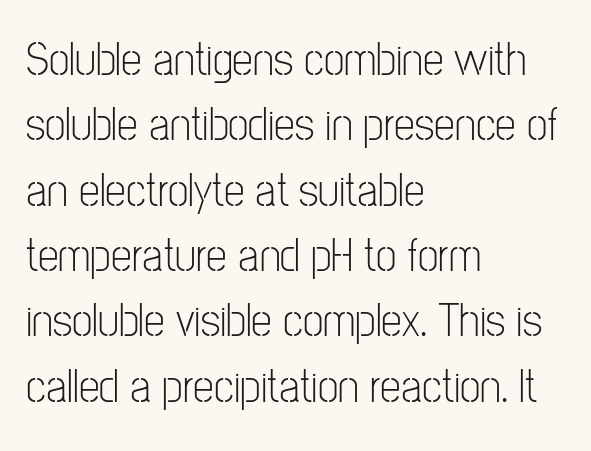
Q: Is the text bold? A: No.
Q: Is the text italic (slanted)? A: No, it is upright.
Q: Is the typeface a serif or a sans-serif typeface? A: Sans-serif.
Q: Is the text underlined? A: No.
Q: How is the paragraph aligned? A: Left-aligned.
Q: Is the spacing between letters normal or unusually wide? A: Normal.
Q: Is the spacing between lines tight, normal or loose? A: Normal.
Q: Width (condensed, normal, or wide)? A: Condensed.
Q: Stroke contrast? A: Low.
Q: x-height? A: Medium.
Q: Monospaced? A: No.
